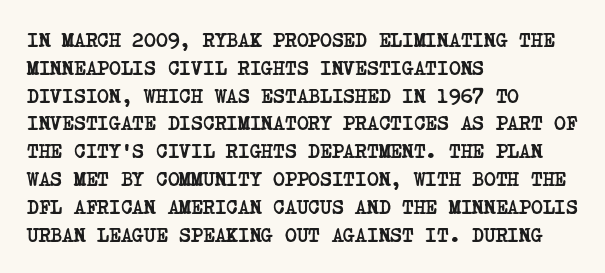
Q: Is the text bold? A: Yes.
Q: Is the text underlined? A: No.
Q: How is the paragraph aligned? A: Left-aligned.
Q: Is the spacing between letters normal or unusually wide? A: Normal.
Q: Is the spacing between lines tight, normal or loose? A: Normal.
